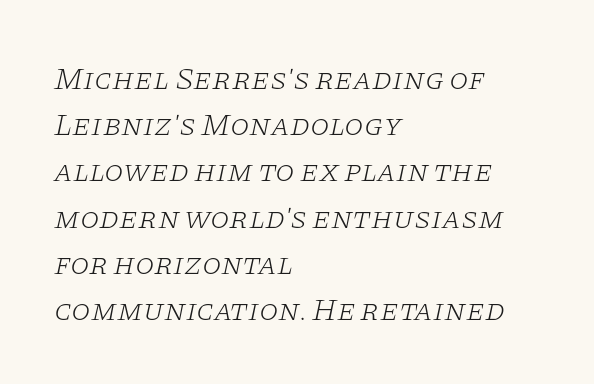
The image shows 31 px light, wide serif type, italic (leaning right); set left-aligned, normal line spacing (1.49x), normal letter spacing, not underlined; low stroke contrast and a large x-height.
